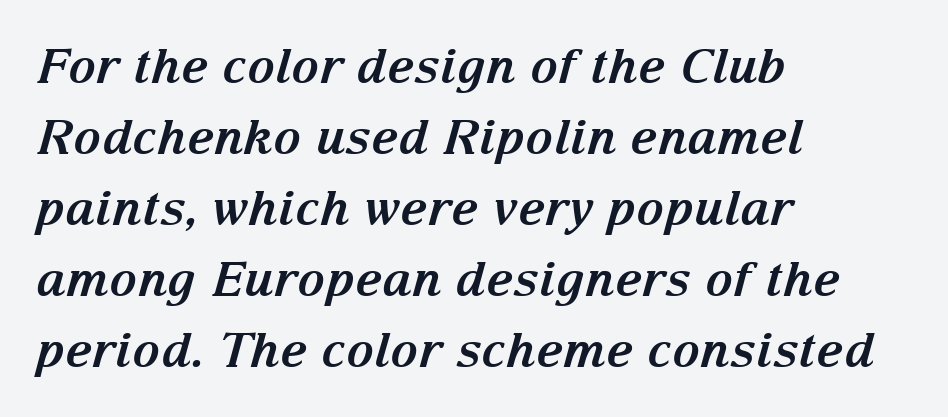
{"serif": "yes", "italic": "yes", "lean": "right", "slant_degrees": 15, "bold": "yes", "weight": "bold", "width": "normal", "stroke_contrast": "medium", "x_height": "medium", "monospaced": "no", "underline": "no", "align": "left", "line_spacing": "normal", "line_spacing_ratio": 1.48, "letter_spacing": "normal", "letter_spacing_em": 0.0, "glyph_px": 48}
